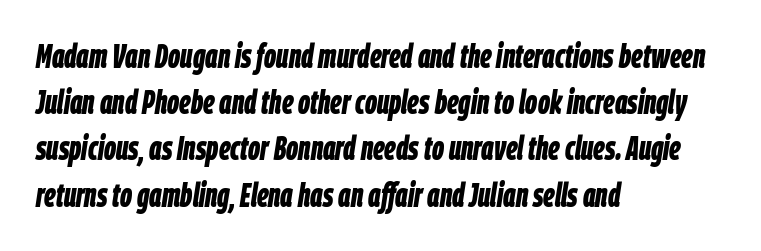
{"italic": "yes", "lean": "right", "slant_degrees": 9, "bold": "yes", "weight": "bold", "width": "condensed", "stroke_contrast": "low", "x_height": "large", "monospaced": "no", "underline": "no", "align": "left", "line_spacing": "normal", "line_spacing_ratio": 1.4, "letter_spacing": "normal", "letter_spacing_em": 0.0, "glyph_px": 33}
